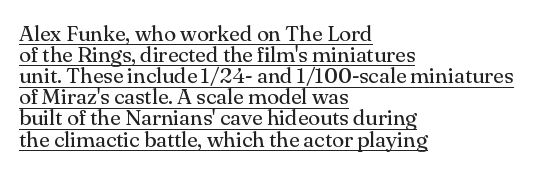
The image shows 22 px text type, upright; set left-aligned, tight line spacing (0.96x), normal letter spacing, underlined.
